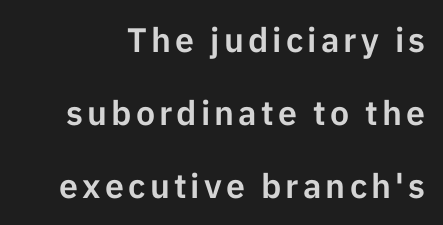
{"serif": "no", "italic": "no", "width": "normal", "stroke_contrast": "low", "x_height": "medium", "monospaced": "no", "underline": "no", "line_spacing": "loose", "line_spacing_ratio": 2.15, "glyph_px": 34}
